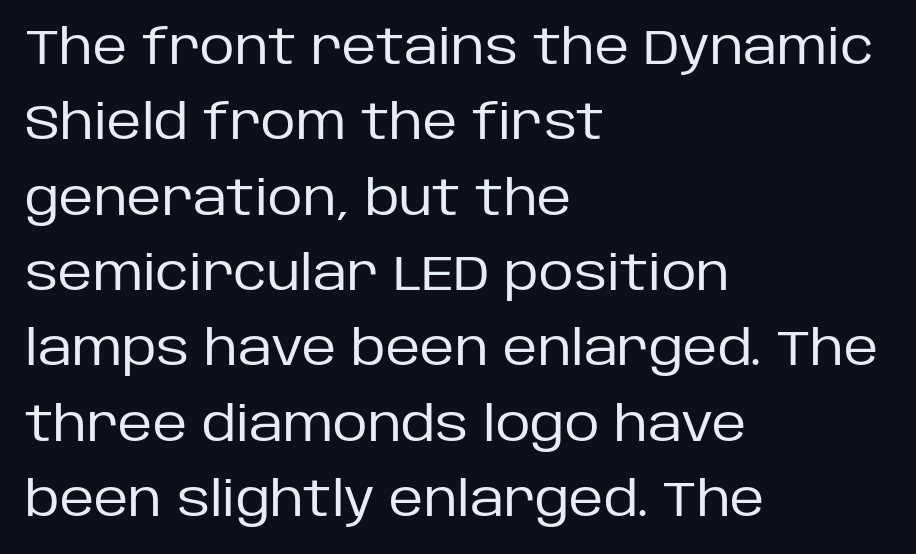
{"serif": "no", "italic": "no", "bold": "no", "weight": "regular", "width": "normal", "stroke_contrast": "low", "x_height": "large", "monospaced": "no", "underline": "no", "align": "left", "line_spacing": "normal", "line_spacing_ratio": 1.57, "letter_spacing": "normal", "letter_spacing_em": 0.0, "glyph_px": 48}
